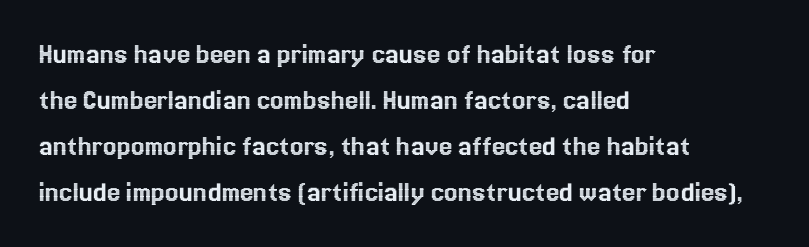
The image shows 30 px text type, upright; set left-aligned, normal line spacing (1.53x), normal letter spacing, not underlined; a medium x-height.
